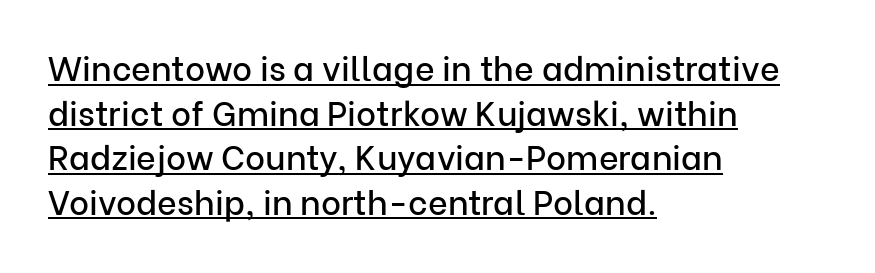
The image shows 34 px sans-serif type, upright; set left-aligned, normal line spacing (1.31x), normal letter spacing, underlined; low stroke contrast and a medium x-height.
